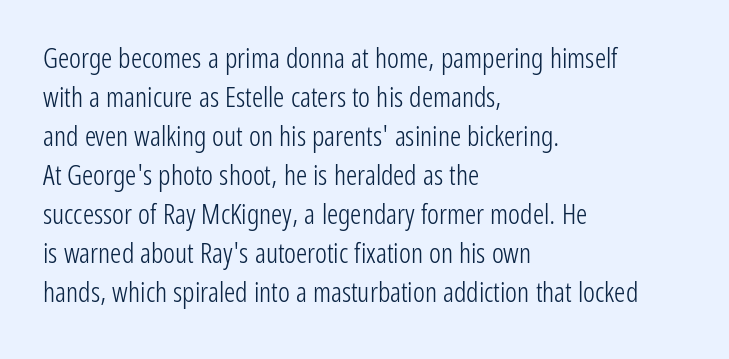
Students, note that the glyphs here touch the page at normal intervals. Proportional: the letters do not fall into vertical columns. These lines stack with their left ends in a neat column. Does the leading feel generous? No, just average. Every character sits straight up, as roman type does.
